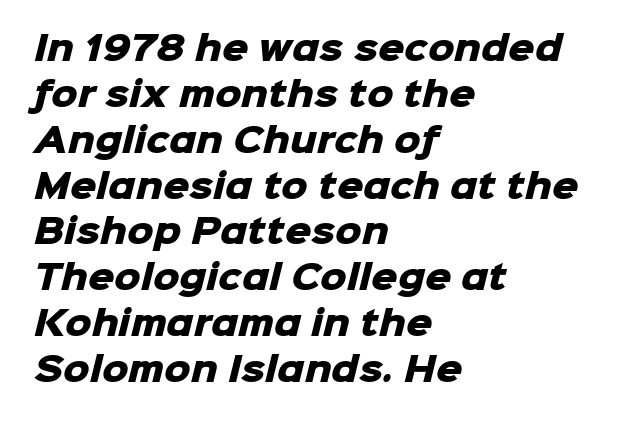
The image shows 33 px heavy sans-serif type; set left-aligned, normal line spacing (1.39x), normal letter spacing, not underlined; low stroke contrast and a medium x-height.
